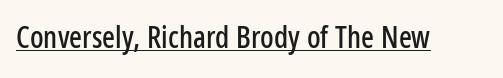
The image shows 30 px condensed sans-serif type, upright; set normal letter spacing, underlined; low stroke contrast and a medium x-height.
